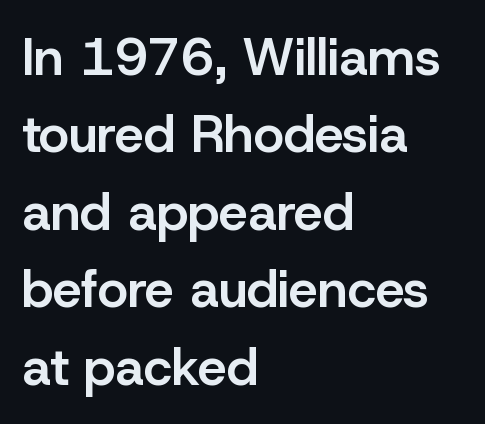
{"serif": "no", "italic": "no", "bold": "semi", "weight": "semibold", "width": "normal", "stroke_contrast": "low", "x_height": "medium", "monospaced": "no", "underline": "no", "align": "left", "line_spacing": "normal", "line_spacing_ratio": 1.49, "letter_spacing": "normal", "letter_spacing_em": 0.0, "glyph_px": 52}
